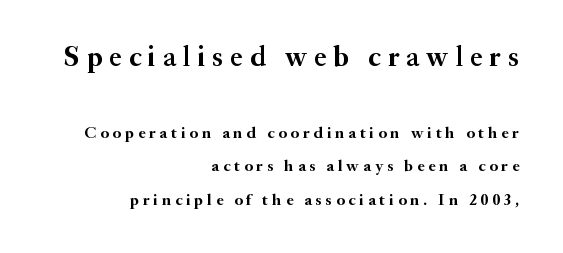
{"serif": "yes", "italic": "no", "bold": "yes", "weight": "semibold", "width": "normal", "stroke_contrast": "medium", "x_height": "small", "monospaced": "no", "underline": "no", "align": "right", "line_spacing": "loose", "line_spacing_ratio": 2.09, "letter_spacing": "wide", "letter_spacing_em": 0.25, "larger_block": "first", "size_ratio": 1.75, "glyph_px": 28}
